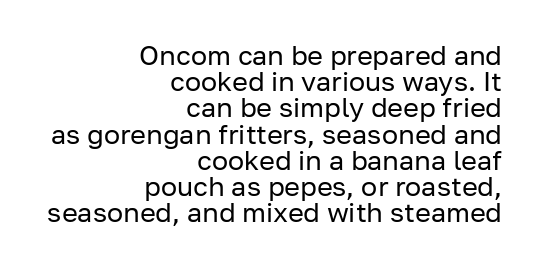
Q: Is the text bold? A: No.
Q: Is the text italic (slanted)? A: No, it is upright.
Q: Is the text underlined? A: No.
Q: How is the paragraph aligned? A: Right-aligned.
Q: Is the spacing between letters normal or unusually wide? A: Normal.
Q: Is the spacing between lines tight, normal or loose? A: Tight.
